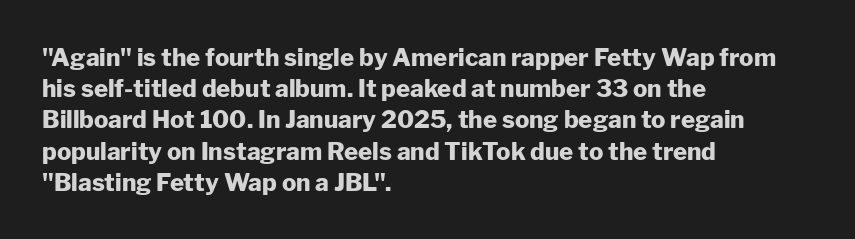
{"italic": "no", "bold": "yes", "underline": "no", "align": "left", "line_spacing": "normal", "line_spacing_ratio": 1.3, "letter_spacing": "normal", "letter_spacing_em": 0.0, "glyph_px": 24}
